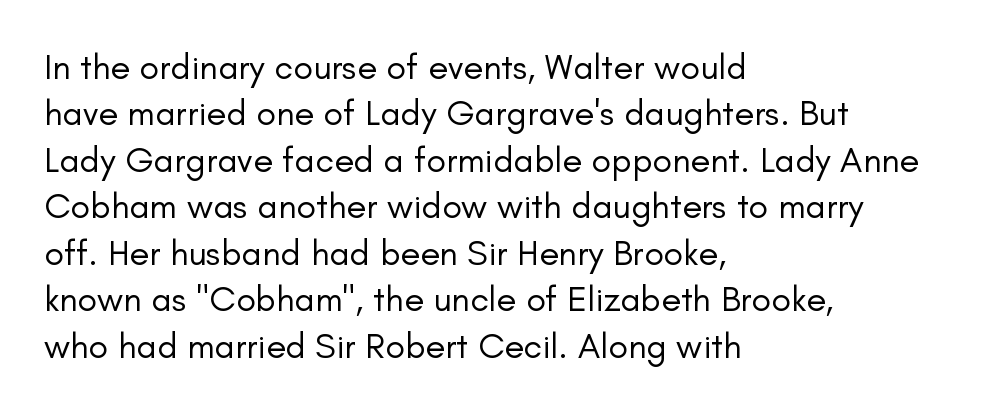
Q: Is the text bold? A: No.
Q: Is the text italic (slanted)? A: No, it is upright.
Q: Is the typeface a serif or a sans-serif typeface? A: Sans-serif.
Q: Is the text underlined? A: No.
Q: How is the paragraph aligned? A: Left-aligned.
Q: Is the spacing between letters normal or unusually wide? A: Normal.
Q: Is the spacing between lines tight, normal or loose? A: Normal.
Q: Width (condensed, normal, or wide)? A: Normal.
Q: Stroke contrast? A: Low.
Q: x-height? A: Small.
Q: Monospaced? A: No.
